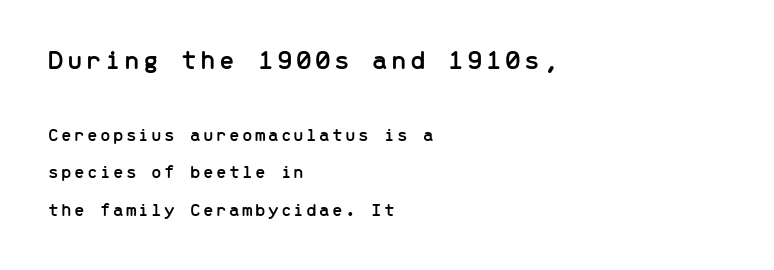
Q: Is the text italic (slanted)? A: No, it is upright.
Q: Is the typeface a serif or a sans-serif typeface? A: Sans-serif.
Q: Is the text underlined? A: No.
Q: How is the paragraph aligned? A: Left-aligned.
Q: Is the spacing between lines tight, normal or loose? A: Loose.
Q: Which block of text is set in a larger size, the first (top) or the second (bottom)? A: The first (top) one.
Q: Width (condensed, normal, or wide)? A: Normal.
Q: Stroke contrast? A: Low.
Q: x-height? A: Medium.
Q: Monospaced? A: Yes.
